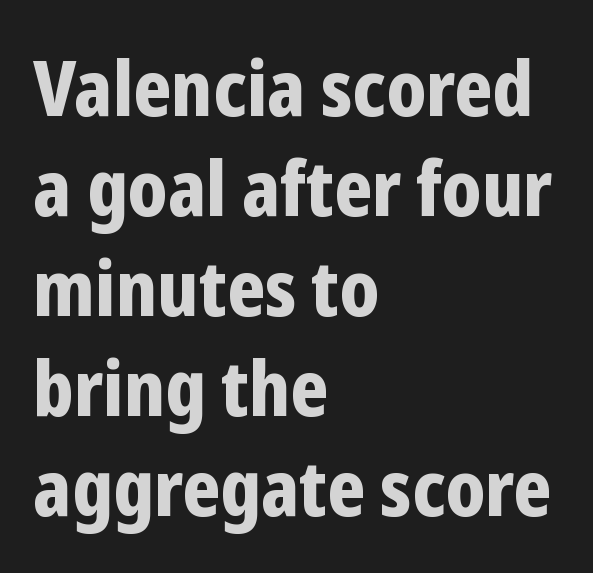
Varying glyph widths throughout — classic text-font behaviour. Is the block centered? No — it sits flush against the left margin. Strong, thick strokes mark this as bold type. Each row of text sits above clean, open space.
